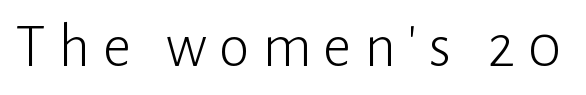
{"serif": "no", "italic": "no", "bold": "no", "weight": "light", "width": "normal", "stroke_contrast": "low", "x_height": "medium", "monospaced": "no", "underline": "no", "letter_spacing": "wide", "letter_spacing_em": 0.2, "glyph_px": 62}
